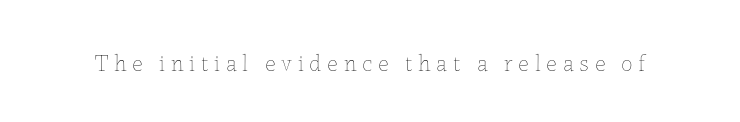
Between one letter and the next there's a generous, obvious gap. No chunkiness to these letters — they're not bold. You can tell it's not italic because the verticals are truly vertical. The space directly below the letters is spotless.
